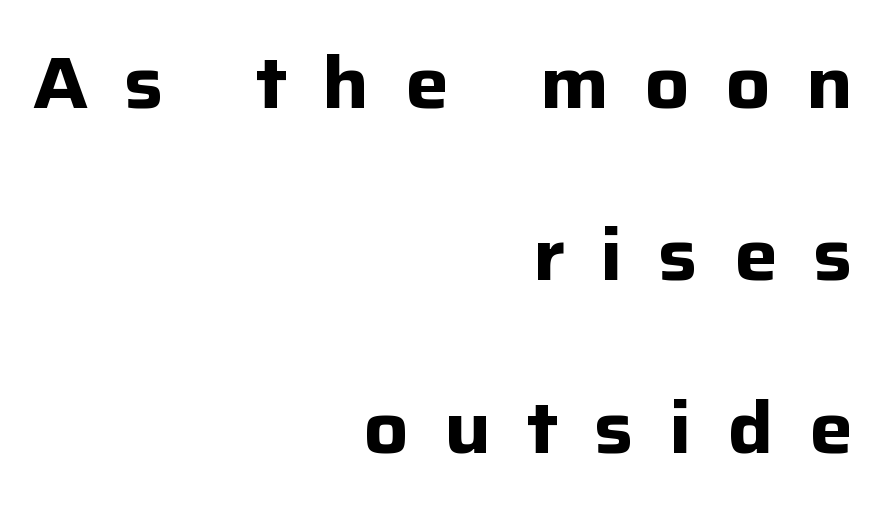
The image shows 74 px bold sans-serif type, upright; set right-aligned, loose line spacing (2.33x), unusually wide letter spacing (+0.48 em), not underlined; low stroke contrast and a medium x-height.
